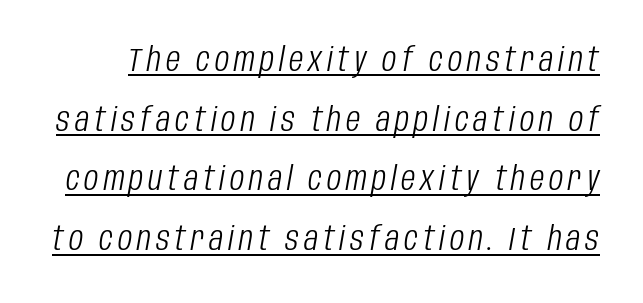
The image shows 33 px light, condensed type, italic (leaning right); set line spacing 1.81x, underlined; low stroke contrast and a large x-height.
